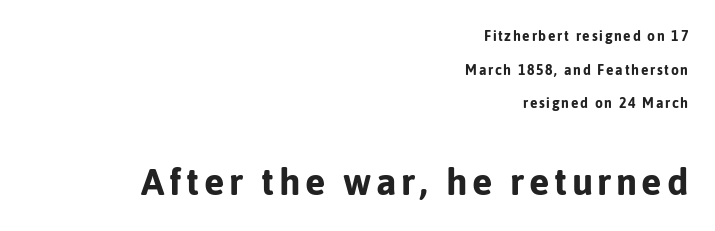
Q: Is the text bold? A: Yes.
Q: Is the text italic (slanted)? A: No, it is upright.
Q: Is the typeface a serif or a sans-serif typeface? A: Sans-serif.
Q: Is the text underlined? A: No.
Q: How is the paragraph aligned? A: Right-aligned.
Q: Is the spacing between lines tight, normal or loose? A: Loose.
Q: Which block of text is set in a larger size, the first (top) or the second (bottom)? A: The second (bottom) one.
Q: Width (condensed, normal, or wide)? A: Normal.
Q: Stroke contrast? A: Low.
Q: x-height? A: Medium.
Q: Monospaced? A: No.
